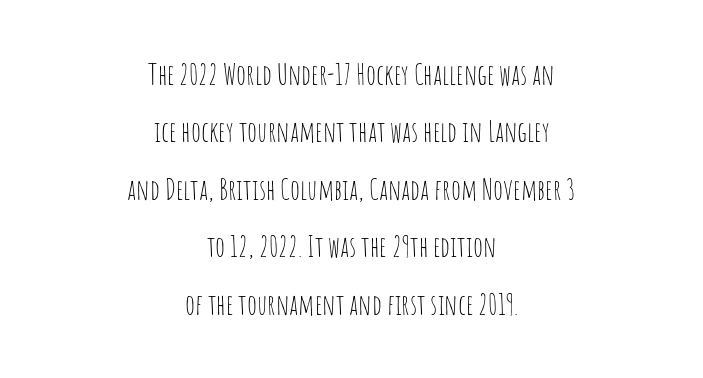
This sample uses an upright cut, with every glyph sitting square on the baseline. Character widths vary here, with narrow letters taking less room than wide ones. Honestly, there is no underline to notice here at all. There is no visible air inserted between adjacent glyphs.
